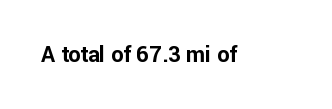
Short note: letters normally spaced. Words float on clear page, feet unadorned. The letters stand upright; this is a roman face. Heavy, bold letterforms.
